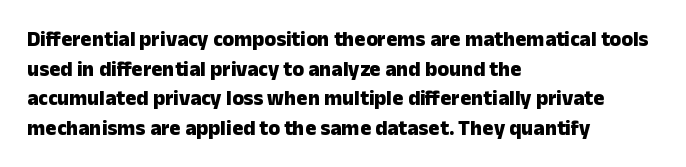
{"italic": "no", "bold": "yes", "underline": "no", "align": "left", "line_spacing": "normal", "line_spacing_ratio": 1.41, "letter_spacing": "normal", "letter_spacing_em": 0.0, "glyph_px": 21}
